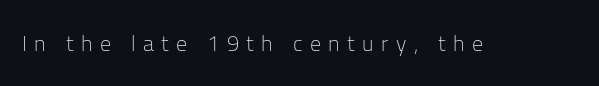
The image shows 22 px text type, upright; set unusually wide letter spacing (+0.34 em), not underlined.
